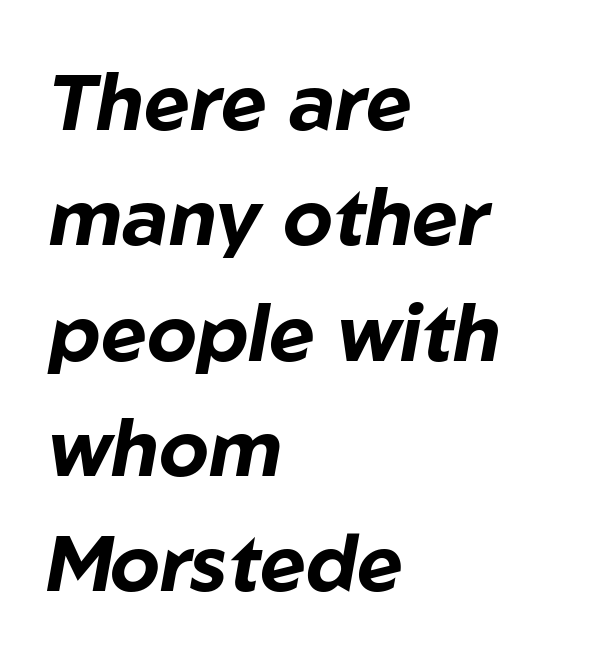
The image shows 79 px bold type, italic (leaning right); set left-aligned, normal line spacing (1.46x), normal letter spacing, not underlined; low stroke contrast and a medium x-height.
